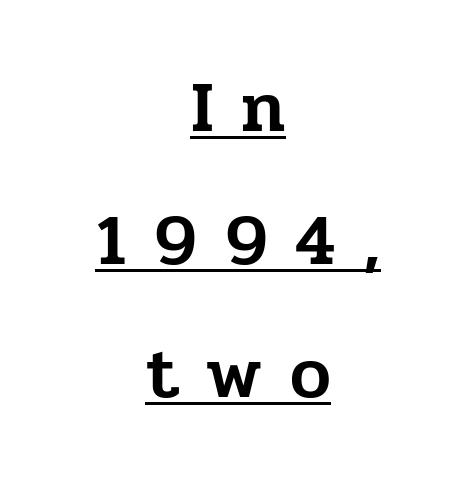
{"serif": "yes", "italic": "no", "width": "normal", "stroke_contrast": "low", "x_height": "medium", "monospaced": "no", "underline": "yes", "align": "center", "line_spacing_ratio": 1.82, "letter_spacing": "wide", "letter_spacing_em": 0.38, "glyph_px": 73}
